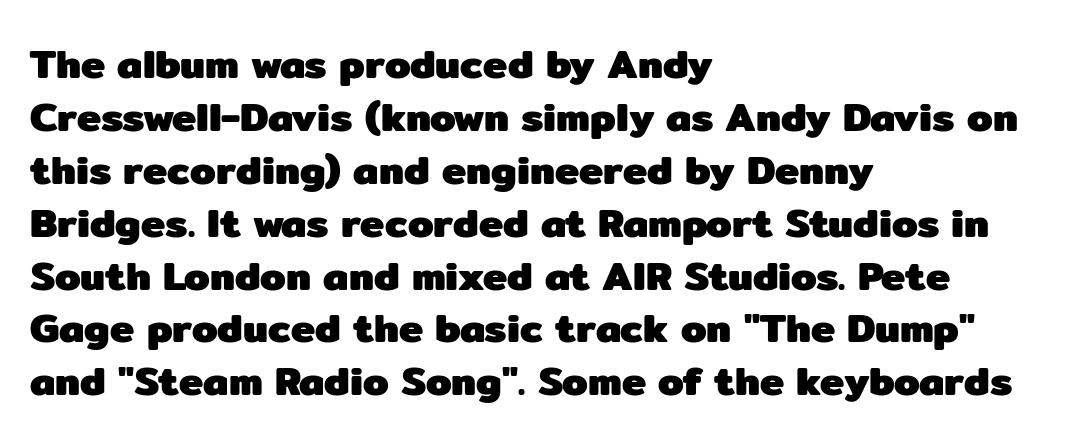
The image shows 41 px heavy sans-serif type, upright; set left-aligned, normal line spacing (1.29x), normal letter spacing, not underlined; low stroke contrast and a medium x-height.
